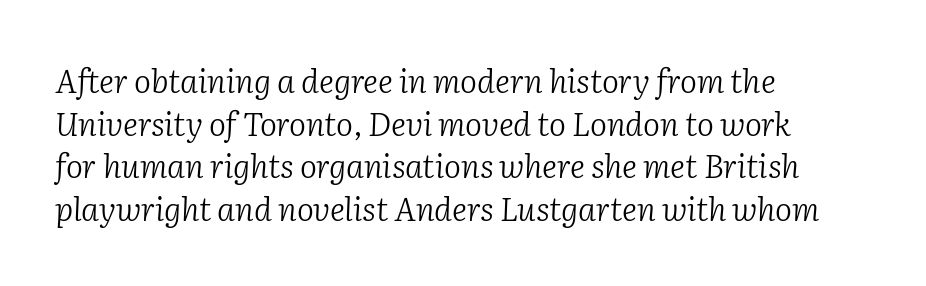
The typeface chosen for these lines features serifs. Letters have the restrained weight of plain body copy at most. All the whitespace from short lines collects on the right. Reading down the column, the eye jumps a familiar distance to each next line. Beneath every word, the page is bare. The line texture is even and compact thanks to regular tracking.
